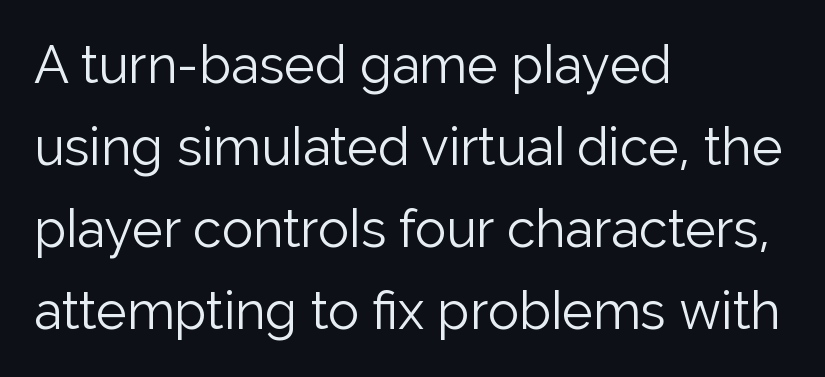
What stands out about the letter spacing? Nothing — it is the standard amount. Weight: not bold — regular or lighter. The passage shown is typeset with a sans-serif family. Spacing verdict: proportional, widths tailored to each character. Horizontal alignment here is leftward, the default for most running prose.
